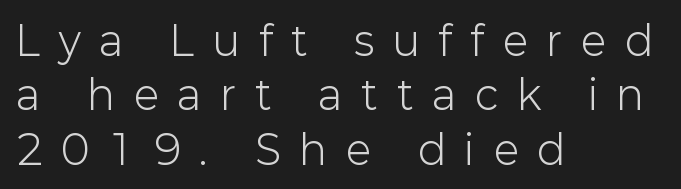
Stems and bowls with no extra thickness — not bold. Does extra space separate the letters? Yes, quite a lot of it. Letters rest on an invisible, unmarked baseline. No feet cap the strokes, marking this as sans-serif type.
